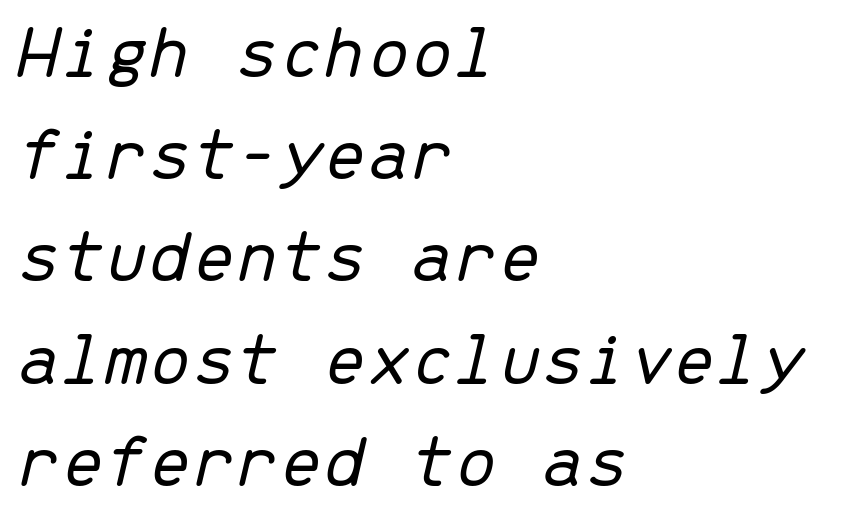
The image shows 78 px light type, italic (leaning right), monospaced; set left-aligned, normal line spacing (1.31x), normal letter spacing, not underlined; low stroke contrast and a medium x-height.
